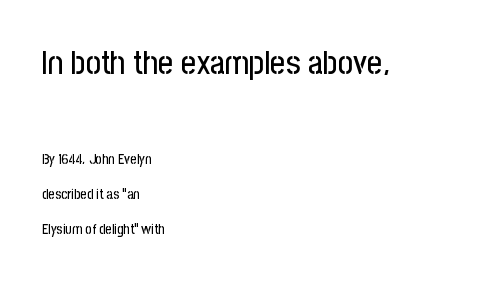
The image shows 33 px condensed sans-serif type, upright; set left-aligned, loose line spacing (2.48x), normal letter spacing, not underlined; the first (top) block is 2.36x larger; low stroke contrast and a medium x-height.
